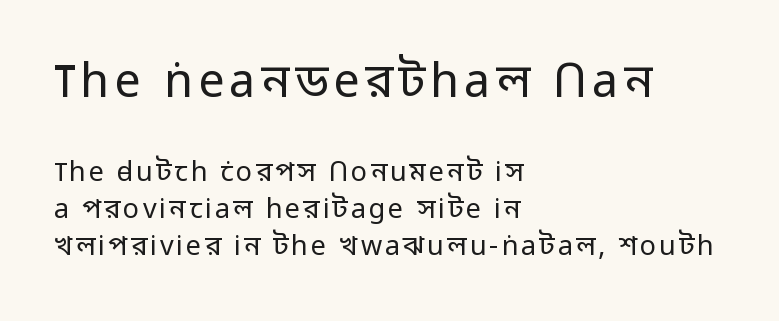
Stroke mass is kept to a normal reading level or below. The leading is moderate, giving the passage an even texture. The gap between lines stays unmarked. Compare the two chunks: the upper has the greater cap height.
